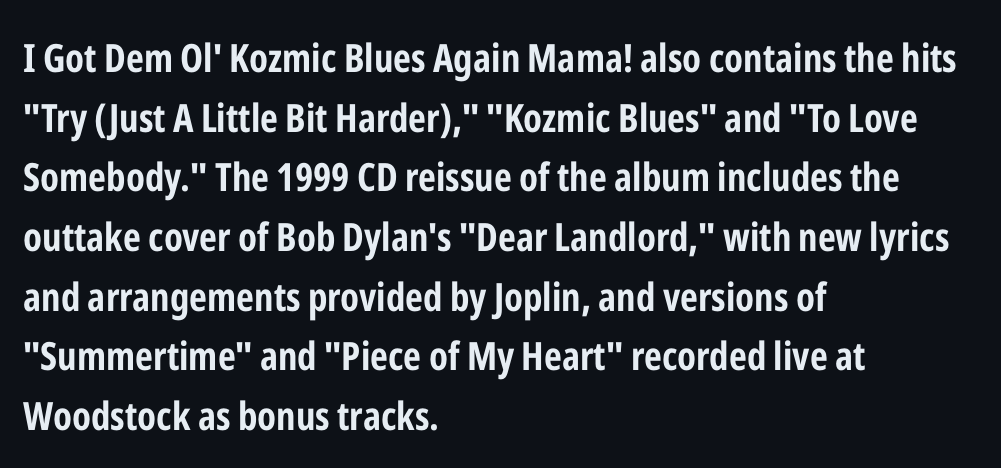
{"serif": "no", "italic": "no", "bold": "yes", "weight": "bold", "width": "condensed", "stroke_contrast": "low", "x_height": "medium", "monospaced": "no", "underline": "no", "align": "left", "line_spacing": "normal", "line_spacing_ratio": 1.53, "letter_spacing": "normal", "letter_spacing_em": 0.0, "glyph_px": 39}
